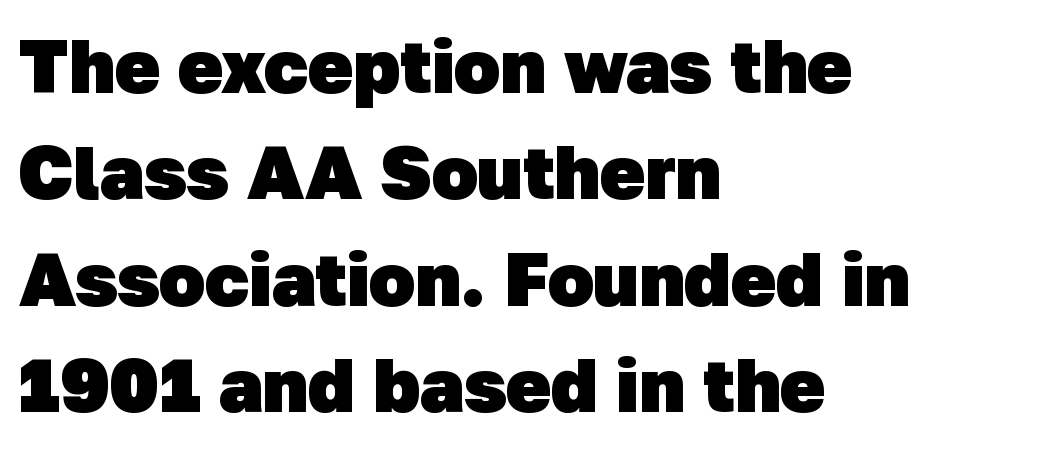
The image shows 75 px heavy sans-serif type; set left-aligned, normal line spacing (1.42x), normal letter spacing, not underlined; low stroke contrast and a medium x-height.
